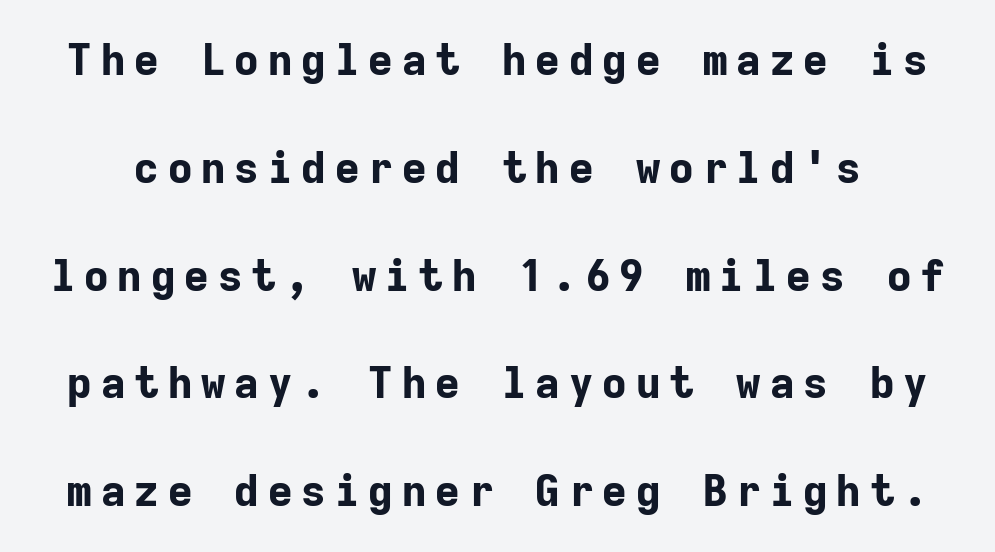
The image shows 44 px bold sans-serif type, upright, monospaced; set loose line spacing (2.45x), not underlined; low stroke contrast and a medium x-height.
